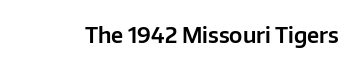
{"italic": "no", "underline": "no", "letter_spacing": "normal", "letter_spacing_em": 0.0, "glyph_px": 21}
